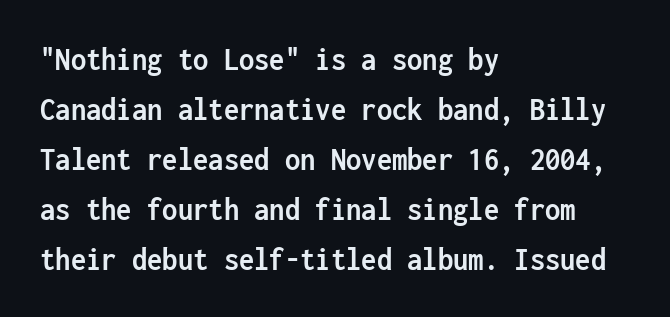
{"serif": "no", "italic": "no", "bold": "yes", "weight": "semibold", "width": "condensed", "stroke_contrast": "low", "x_height": "medium", "monospaced": "yes", "underline": "no", "align": "left", "line_spacing": "normal", "line_spacing_ratio": 1.47, "letter_spacing": "normal", "letter_spacing_em": 0.0, "glyph_px": 34}
